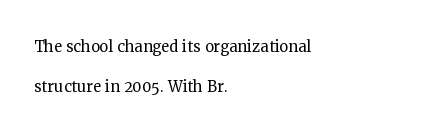
{"italic": "no", "bold": "no", "underline": "no", "align": "left", "line_spacing": "loose", "line_spacing_ratio": 1.98, "letter_spacing": "normal", "letter_spacing_em": 0.0, "glyph_px": 20}
